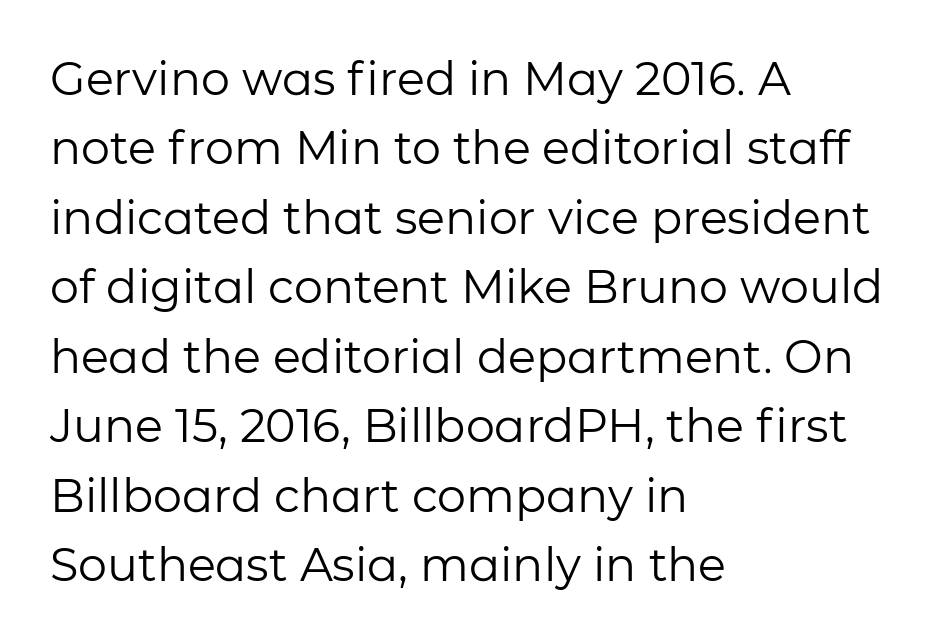
Unlike a traditional serif, this face leaves its strokes unadorned. A typesetter would call this leading conventional body-copy spacing. This sample has the flowing, uneven cadence of proportional lettering. The tracking reads as untouched default to a designer's eye. Letters rest on an invisible, unmarked baseline.
